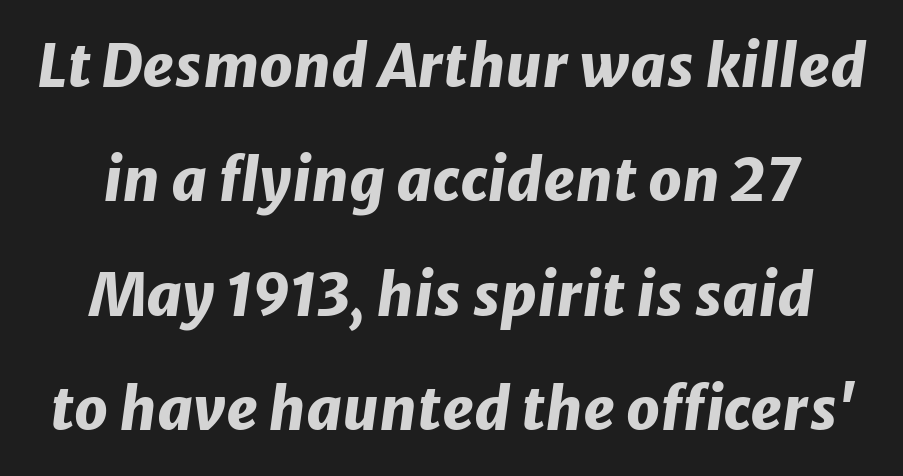
The image shows 59 px heavy type, italic (leaning right); set loose line spacing (1.94x), normal letter spacing, not underlined; low stroke contrast and a medium x-height.
